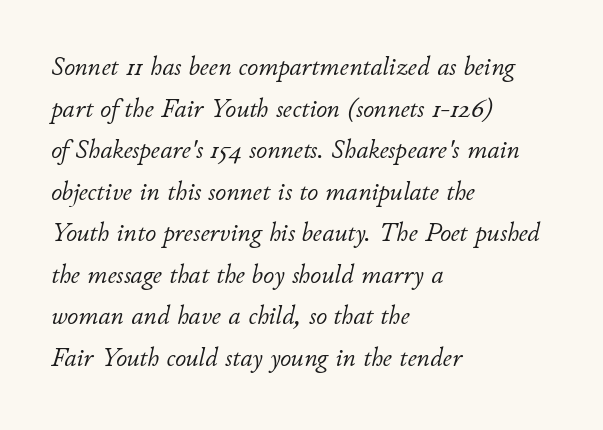
Q: Is the text bold? A: No.
Q: Is the text italic (slanted)? A: Yes, it leans right by about 11 degrees.
Q: Is the text underlined? A: No.
Q: How is the paragraph aligned? A: Left-aligned.
Q: Is the spacing between letters normal or unusually wide? A: Normal.
Q: Is the spacing between lines tight, normal or loose? A: Normal.
